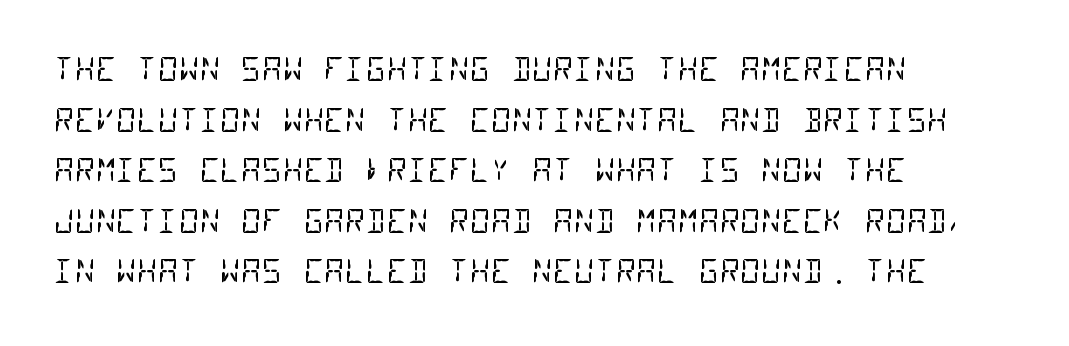
{"serif": "no", "bold": "no", "weight": "regular", "width": "condensed", "stroke_contrast": "low", "x_height": "large", "monospaced": "yes", "underline": "no", "align": "left", "line_spacing": "normal", "line_spacing_ratio": 1.58, "letter_spacing": "normal", "letter_spacing_em": 0.0, "glyph_px": 32}
